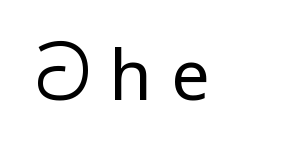
Q: Is the text bold? A: No.
Q: Is the text italic (slanted)? A: No, it is upright.
Q: Is the typeface a serif or a sans-serif typeface? A: Sans-serif.
Q: Is the text underlined? A: No.
Q: Is the spacing between letters normal or unusually wide? A: Unusually wide.
Q: Width (condensed, normal, or wide)? A: Condensed.
Q: Stroke contrast? A: Low.
